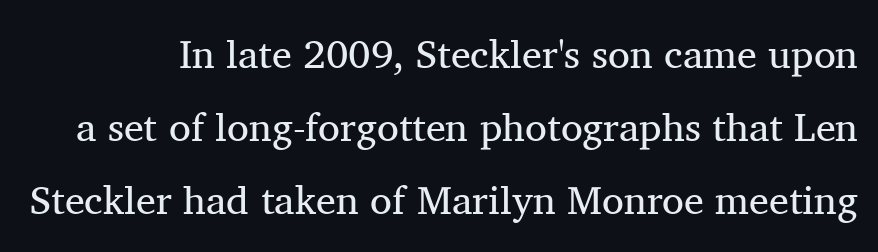
Character widths vary here, with narrow letters taking less room than wide ones. The area under the type is left untouched. Font category for this specimen: serif. The face used here is rendered with its standard letterfit. This sample uses an upright cut, with every glyph sitting square on the baseline.
